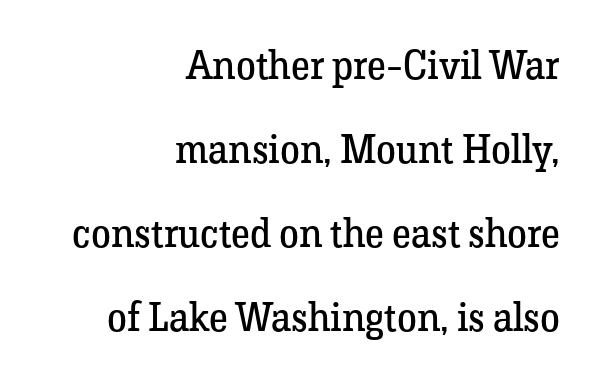
{"serif": "yes", "italic": "no", "bold": "no", "weight": "regular", "width": "normal", "stroke_contrast": "low", "x_height": "medium", "monospaced": "no", "underline": "no", "align": "right", "line_spacing": "loose", "line_spacing_ratio": 2.1, "letter_spacing": "normal", "letter_spacing_em": 0.0, "glyph_px": 40}
